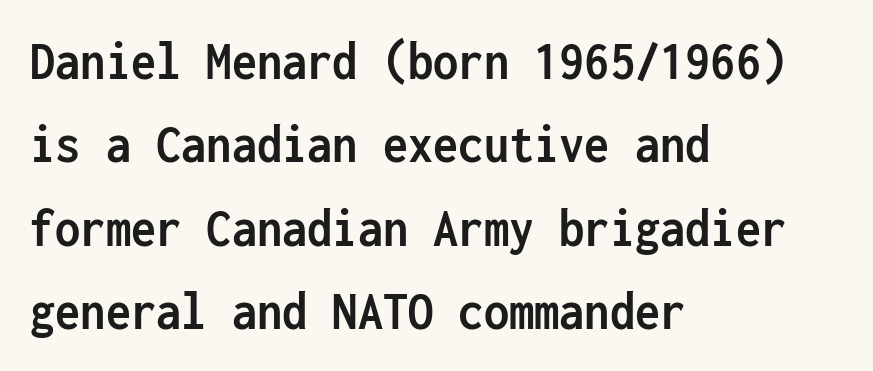
Glyph-to-glyph distance matches everyday printed text. The foot of each line stays bare and open. Set as a true bold cut, around the 700 mark. Where is the straight margin? On the left. Designer's note — italics off, roman on.
